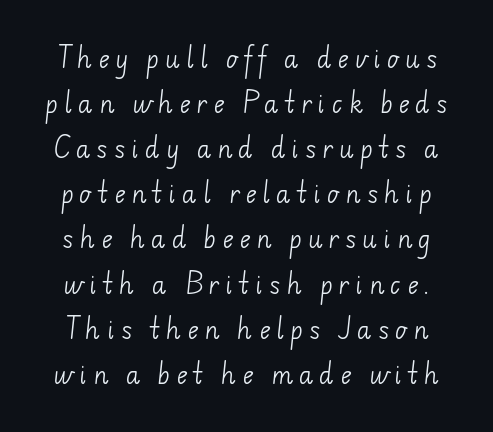
Q: Is the text bold? A: No.
Q: Is the text underlined? A: No.
Q: Is the spacing between letters normal or unusually wide? A: Unusually wide.
